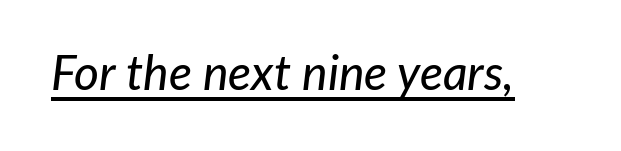
The image shows 48 px text type, italic (leaning right); set normal letter spacing, underlined; low stroke contrast and a medium x-height.
